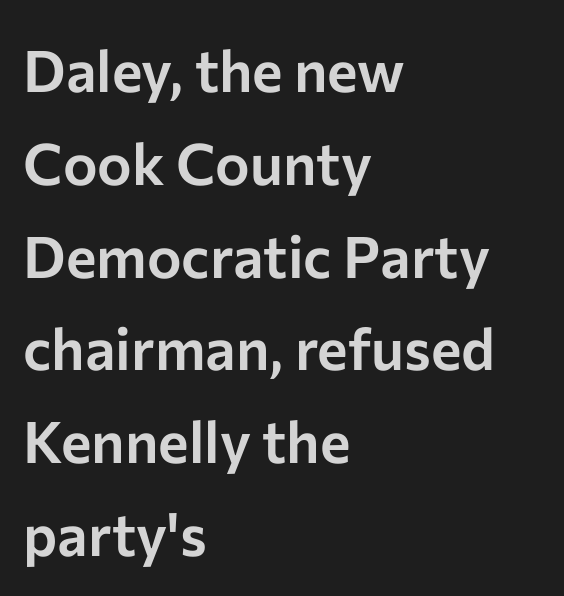
The image shows 58 px sans-serif type, upright; set left-aligned, normal line spacing (1.6x), normal letter spacing, not underlined; low stroke contrast and a medium x-height.
